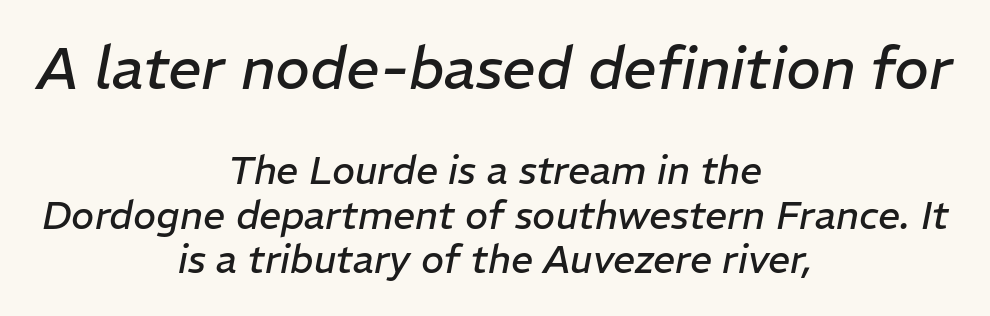
{"italic": "yes", "lean": "right", "slant_degrees": 11, "bold": "no", "weight": "regular", "width": "normal", "stroke_contrast": "low", "x_height": "medium", "monospaced": "no", "underline": "no", "align": "center", "line_spacing": "tight", "line_spacing_ratio": 1.14, "letter_spacing": "normal", "letter_spacing_em": 0.0, "larger_block": "first", "size_ratio": 1.51, "glyph_px": 59}
